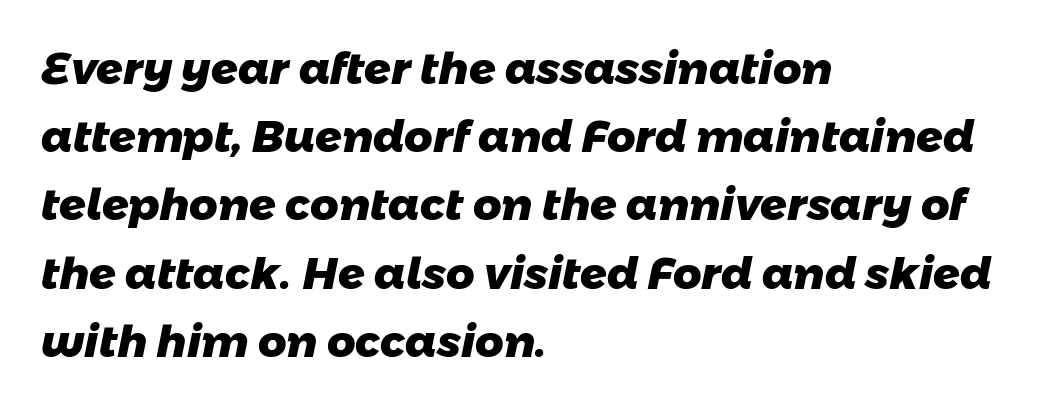
The image shows 44 px heavy sans-serif type; set left-aligned, normal line spacing (1.55x), normal letter spacing, not underlined; low stroke contrast and a medium x-height.
